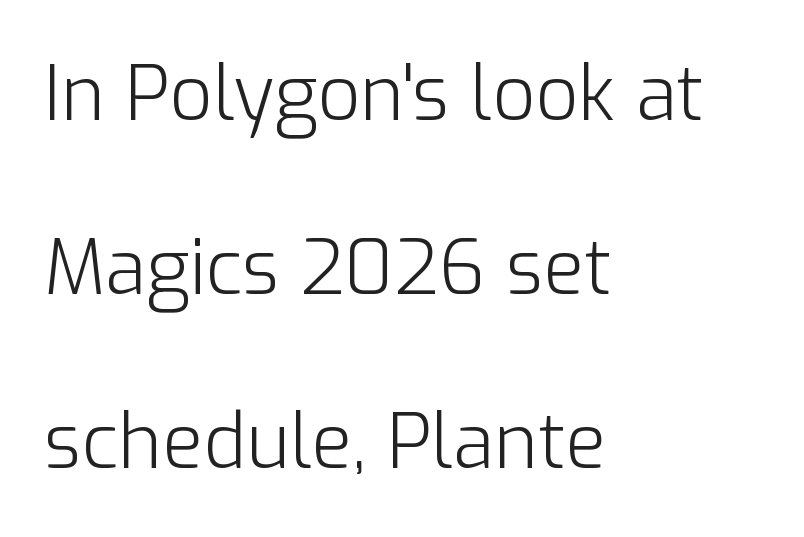
Q: Is the text bold? A: No.
Q: Is the text italic (slanted)? A: No, it is upright.
Q: Is the typeface a serif or a sans-serif typeface? A: Sans-serif.
Q: Is the text underlined? A: No.
Q: How is the paragraph aligned? A: Left-aligned.
Q: Is the spacing between letters normal or unusually wide? A: Normal.
Q: Is the spacing between lines tight, normal or loose? A: Loose.
Q: Width (condensed, normal, or wide)? A: Normal.
Q: Stroke contrast? A: Low.
Q: x-height? A: Medium.
Q: Monospaced? A: No.
